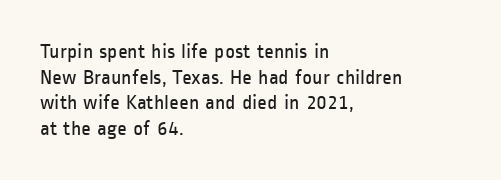
{"italic": "no", "bold": "no", "underline": "no", "align": "left", "line_spacing_ratio": 1.22, "letter_spacing": "normal", "letter_spacing_em": 0.0, "glyph_px": 21}
